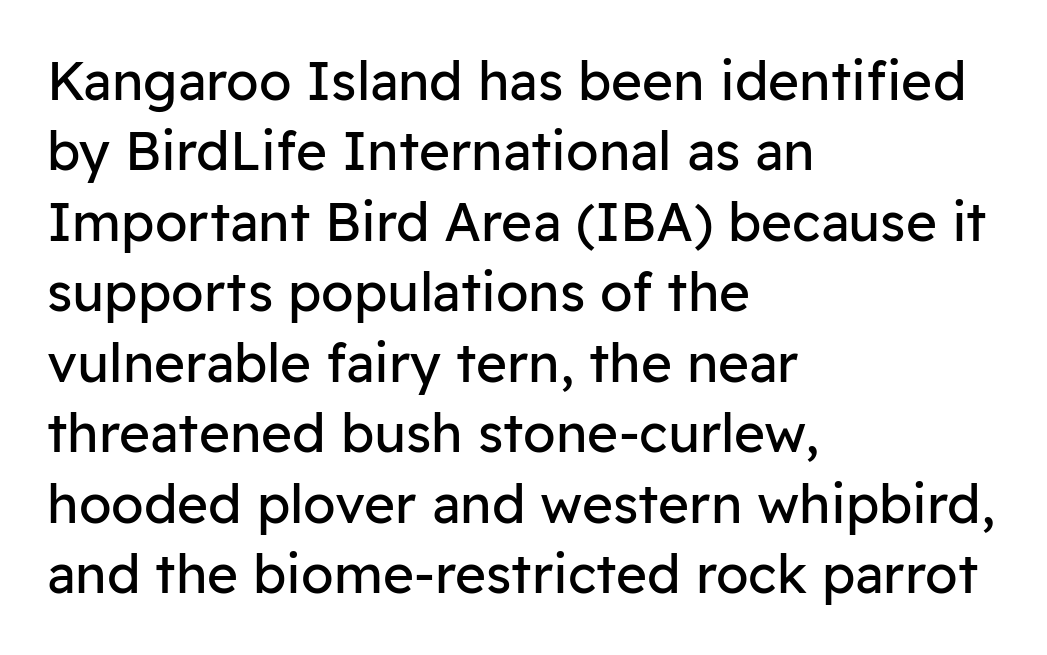
{"serif": "no", "italic": "no", "bold": "no", "weight": "regular", "width": "normal", "stroke_contrast": "low", "x_height": "medium", "monospaced": "no", "underline": "no", "align": "left", "line_spacing": "normal", "line_spacing_ratio": 1.33, "letter_spacing": "normal", "letter_spacing_em": 0.0, "glyph_px": 53}
